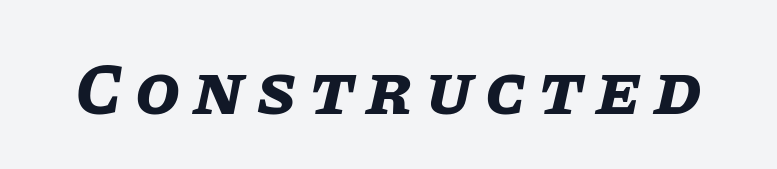
{"italic": "yes", "lean": "right", "slant_degrees": 11, "bold": "yes", "weight": "bold", "width": "normal", "stroke_contrast": "low", "x_height": "large", "monospaced": "no", "underline": "no", "glyph_px": 73}
